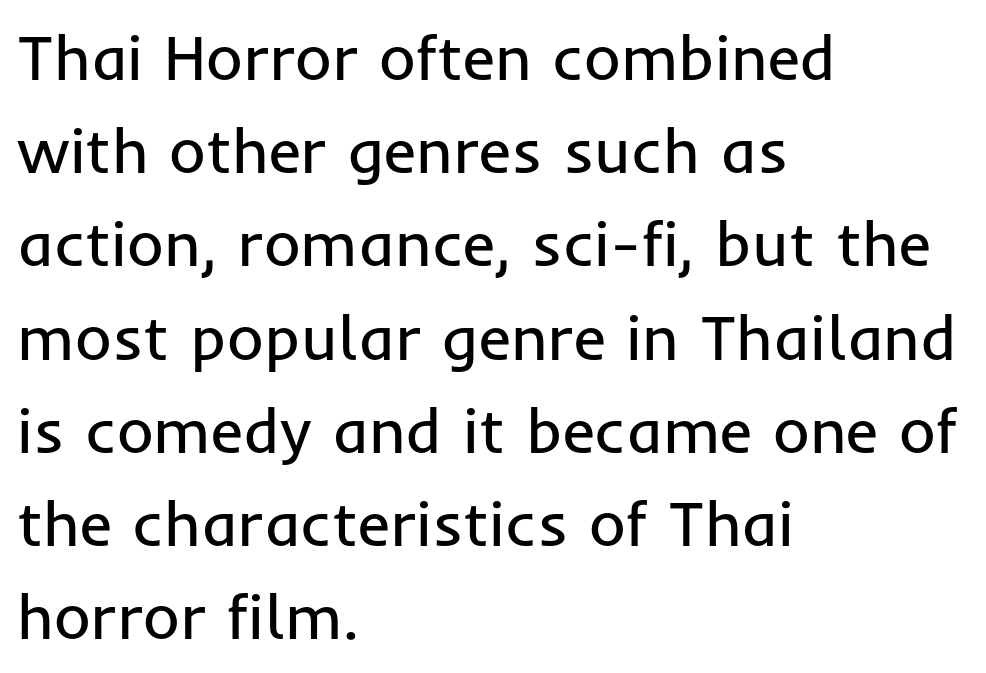
Clear beneath every line of the passage. Letter spacing: default. Short and long lines alike share a common starting point at left. Each letter's strokes conclude bluntly, with no projecting serifs.
